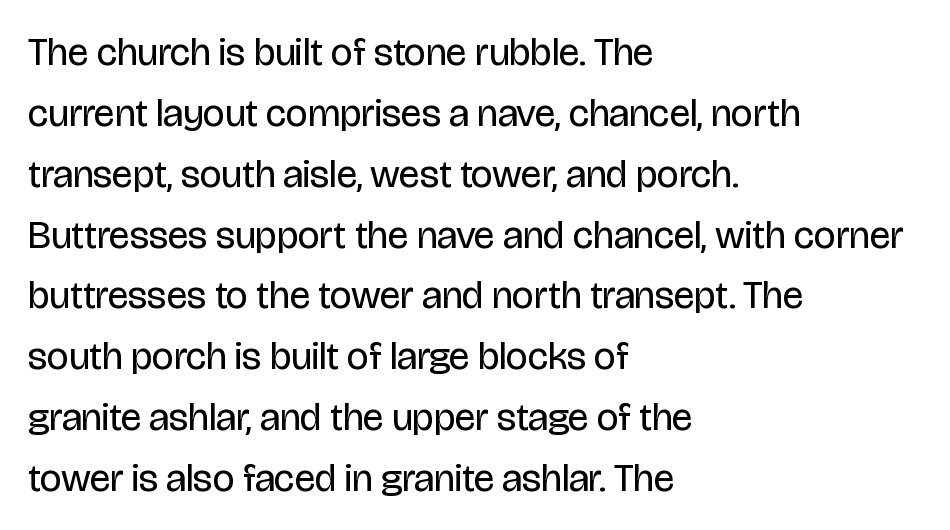
Q: Is the text bold? A: No.
Q: Is the text italic (slanted)? A: No, it is upright.
Q: Is the typeface a serif or a sans-serif typeface? A: Sans-serif.
Q: Is the text underlined? A: No.
Q: How is the paragraph aligned? A: Left-aligned.
Q: Is the spacing between letters normal or unusually wide? A: Normal.
Q: Is the spacing between lines tight, normal or loose? A: Normal.
Q: Width (condensed, normal, or wide)? A: Condensed.
Q: Stroke contrast? A: Low.
Q: x-height? A: Large.
Q: Monospaced? A: No.
